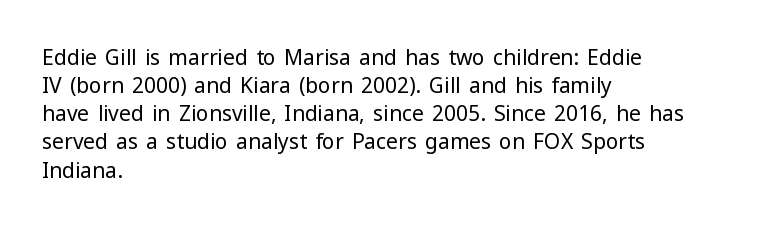
Visually the block forms a straight wall on the left and a jagged coastline on the right. Style check: upright. Bold? No — there's no thickening of the strokes. Notice how descenders clear the ascenders below comfortably — that's standard leading. Each word holds together tightly as a unit, with standard inter-letter gaps.
